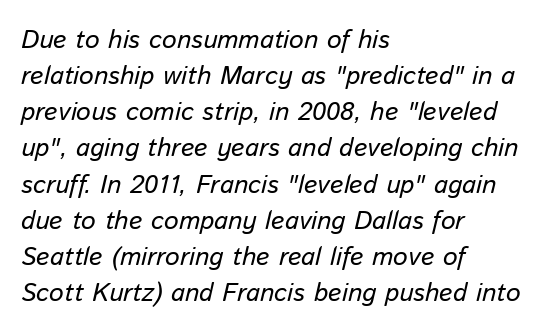
Designer's note — italics engaged. Reading down the column, the eye jumps a familiar distance to each next line. Default kerning and tracking; the words read as compact shapes. The space directly below the letters is spotless.
